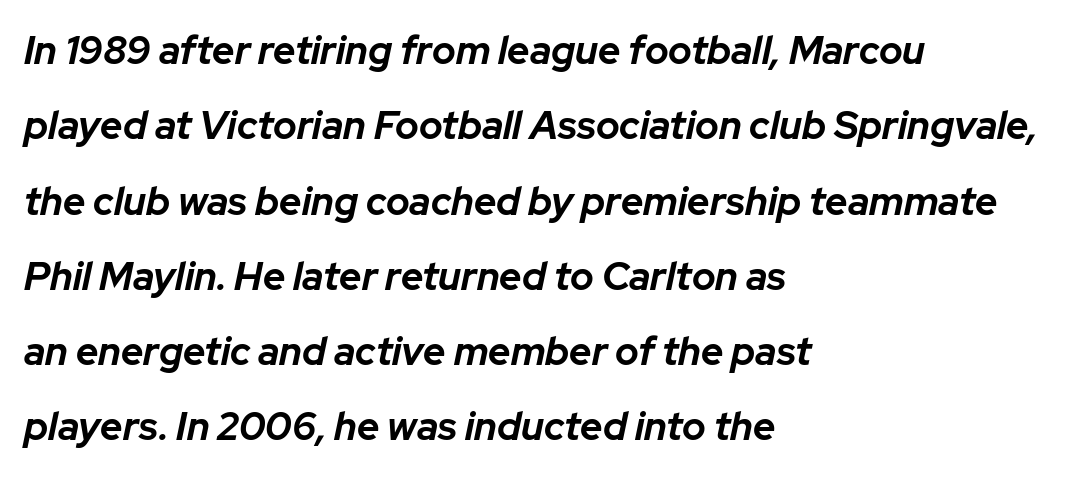
Q: Is the text bold? A: Yes.
Q: Is the text italic (slanted)? A: Yes, it leans right by about 12 degrees.
Q: Is the text underlined? A: No.
Q: How is the paragraph aligned? A: Left-aligned.
Q: Is the spacing between letters normal or unusually wide? A: Normal.
Q: Is the spacing between lines tight, normal or loose? A: Loose.
Q: Width (condensed, normal, or wide)? A: Normal.
Q: Stroke contrast? A: Low.
Q: x-height? A: Medium.
Q: Monospaced? A: No.
